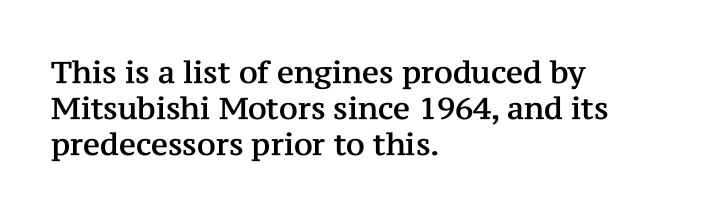
Q: Is the text italic (slanted)? A: No, it is upright.
Q: Is the typeface a serif or a sans-serif typeface? A: Serif.
Q: Is the text underlined? A: No.
Q: How is the paragraph aligned? A: Left-aligned.
Q: Is the spacing between letters normal or unusually wide? A: Normal.
Q: Width (condensed, normal, or wide)? A: Normal.
Q: Stroke contrast? A: Medium.
Q: x-height? A: Medium.
Q: Monospaced? A: No.
